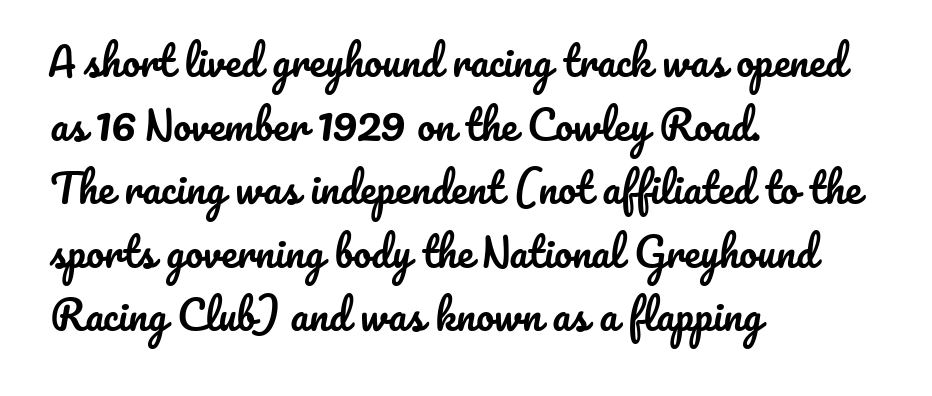
Only glyphs here, with clear space below each row. How would I describe the line gaps? Plain and ordinary. These lines stack with their left ends in a neat column. Note the varied advance widths — an 'i' is clearly narrower than an 'm'.
